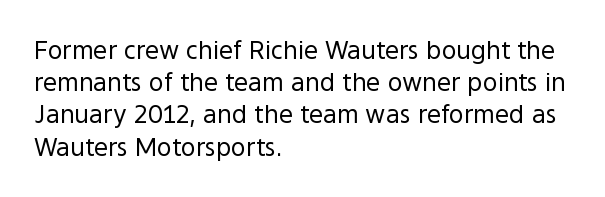
Q: Is the text bold? A: No.
Q: Is the text italic (slanted)? A: No, it is upright.
Q: Is the text underlined? A: No.
Q: How is the paragraph aligned? A: Left-aligned.
Q: Is the spacing between letters normal or unusually wide? A: Normal.
Q: Is the spacing between lines tight, normal or loose? A: Normal.
